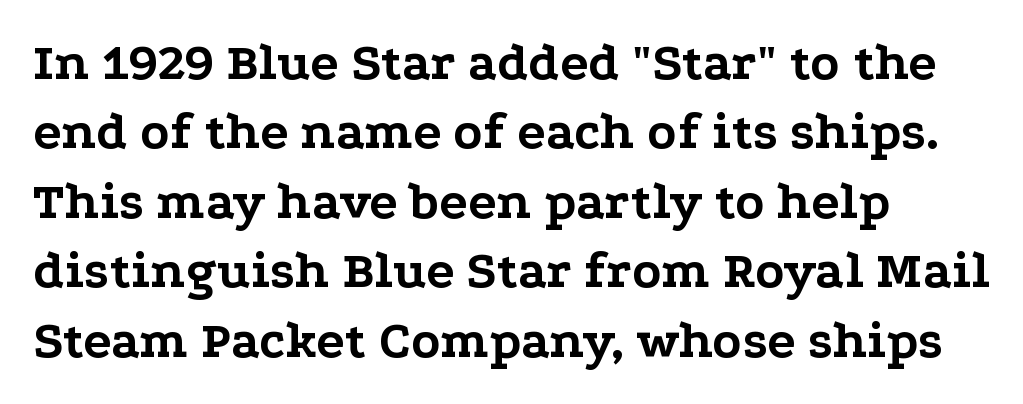
{"serif": "yes", "italic": "no", "bold": "yes", "weight": "bold", "width": "wide", "stroke_contrast": "low", "x_height": "medium", "monospaced": "no", "underline": "no", "align": "left", "line_spacing": "normal", "line_spacing_ratio": 1.31, "letter_spacing": "normal", "letter_spacing_em": 0.0, "glyph_px": 53}
